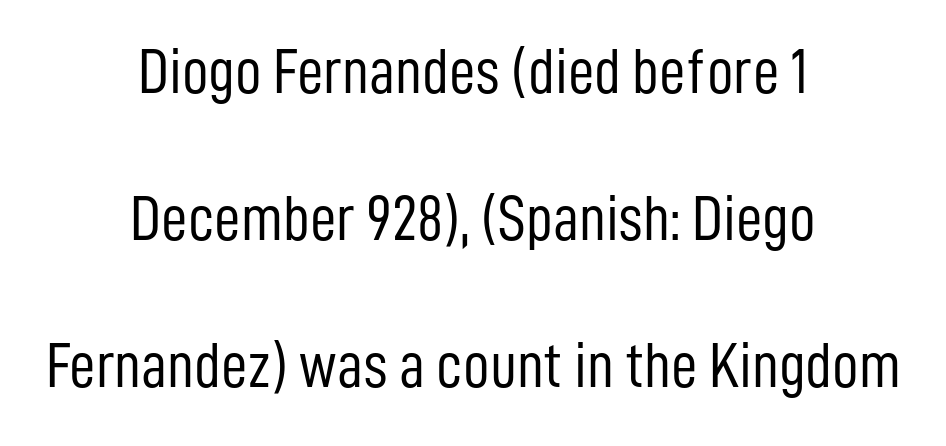
{"serif": "no", "italic": "no", "bold": "no", "weight": "light", "width": "condensed", "stroke_contrast": "low", "x_height": "medium", "monospaced": "no", "underline": "no", "align": "center", "line_spacing": "loose", "line_spacing_ratio": 2.26, "letter_spacing": "normal", "letter_spacing_em": 0.0, "glyph_px": 65}
